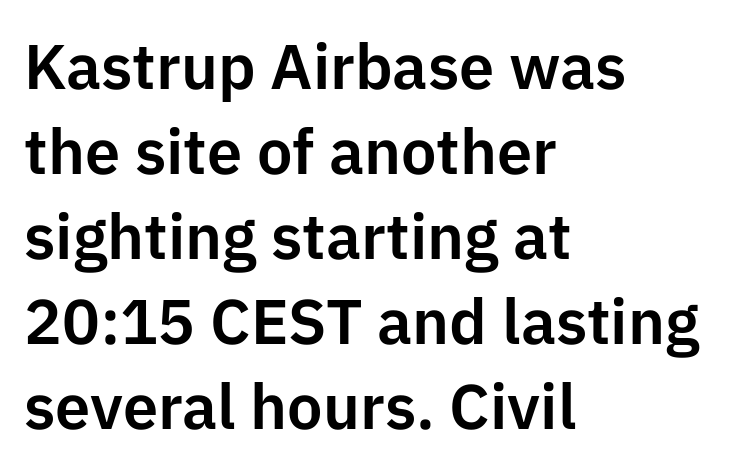
{"serif": "no", "italic": "no", "width": "normal", "stroke_contrast": "low", "x_height": "medium", "monospaced": "no", "underline": "no", "align": "left", "line_spacing": "normal", "line_spacing_ratio": 1.35, "letter_spacing": "normal", "letter_spacing_em": 0.0, "glyph_px": 63}
